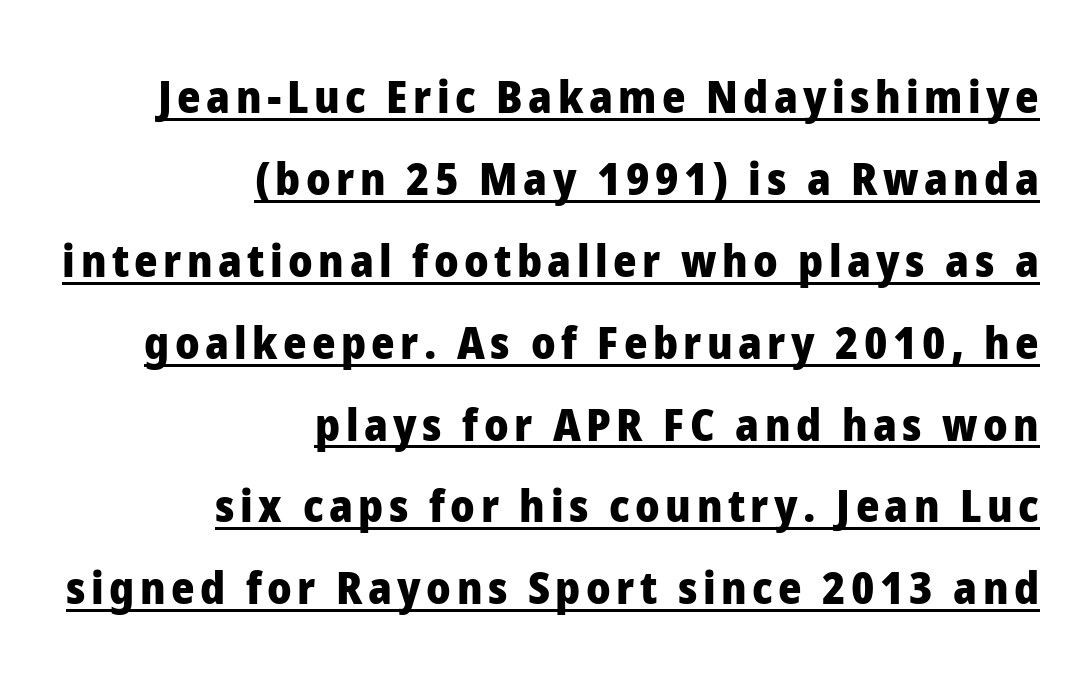
The image shows 45 px heavy sans-serif type, upright; set right-aligned, line spacing 1.82x, underlined; low stroke contrast and a medium x-height.
